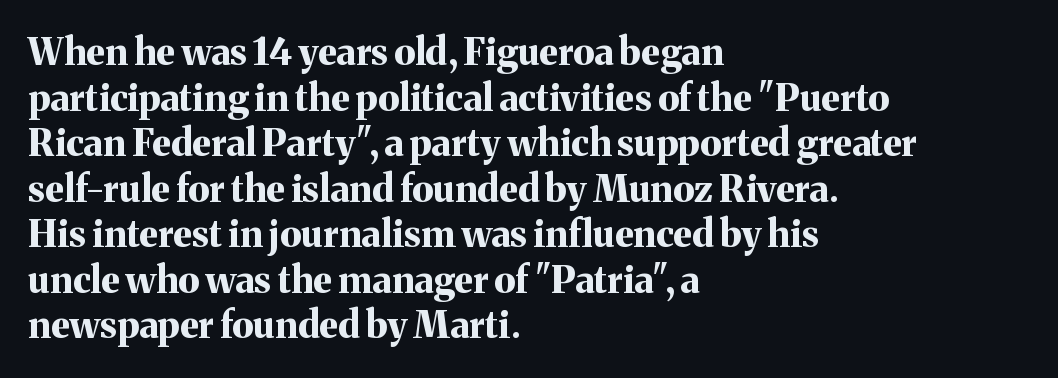
To sum up the face: it has serifs. A full-strength bold gives these letters their thick strokes. Any mark beneath the type? The region is blank. All the whitespace from short lines collects on the right.
